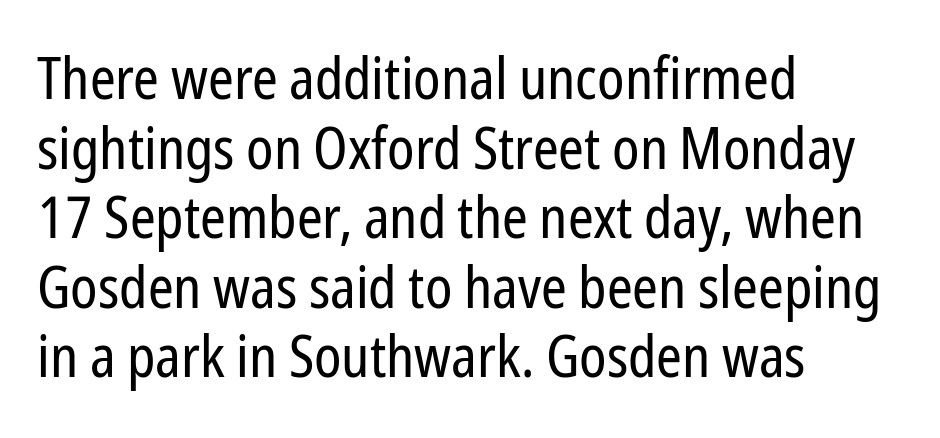
{"serif": "no", "italic": "no", "bold": "no", "weight": "regular", "width": "condensed", "stroke_contrast": "low", "x_height": "medium", "monospaced": "no", "underline": "no", "align": "left", "line_spacing_ratio": 1.2, "letter_spacing": "normal", "letter_spacing_em": 0.0, "glyph_px": 58}
